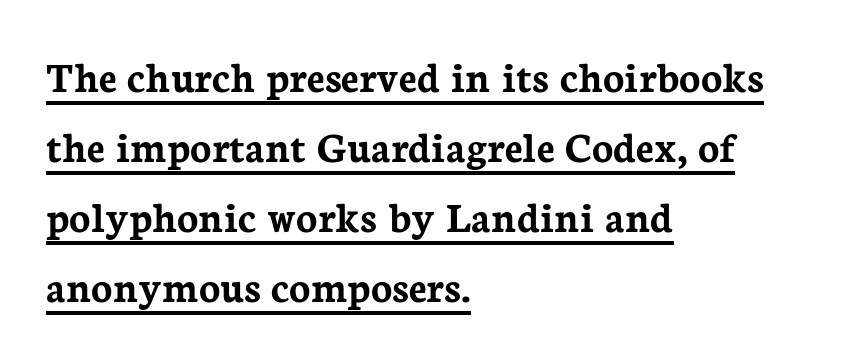
Students, this is bold: see how much ink each stroke carries. The words here are underlined. Line starts are locked; line ends wander. It's the straight-up-and-down kind of type. Standard letterfit; no display-style spreading of the glyphs.
